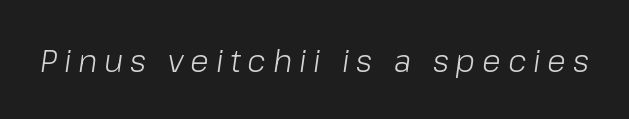
The image shows 31 px light type, italic (leaning right); set unusually wide letter spacing (+0.22 em), not underlined; low stroke contrast and a medium x-height.
